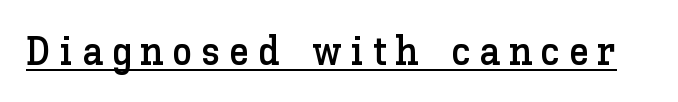
Characters follow at a spacing far wider than the type designer built in. Rendered with straight, roman letterforms. Every word sits above its own underline. The passage shown is typed in a proportional face where columns would drift.
